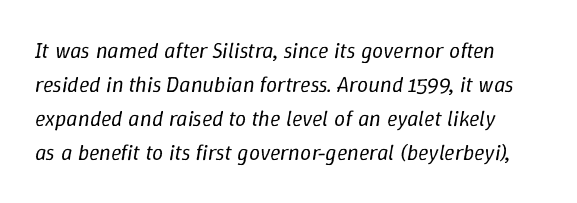
{"italic": "yes", "lean": "right", "slant_degrees": 9, "bold": "no", "underline": "no", "line_spacing": "normal", "line_spacing_ratio": 1.55, "letter_spacing": "normal", "letter_spacing_em": 0.0, "glyph_px": 22}
